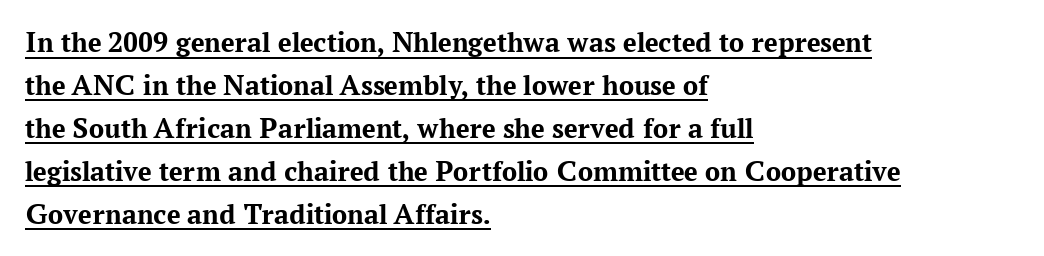
Think of a printed novel: that variable character pitch is what you see here. Style check: upright. Strokes here are thick enough to call this a true bold. The rendering uses a moderate line-height, typical for paragraphs. Honestly, the underline is the first thing you notice here.
